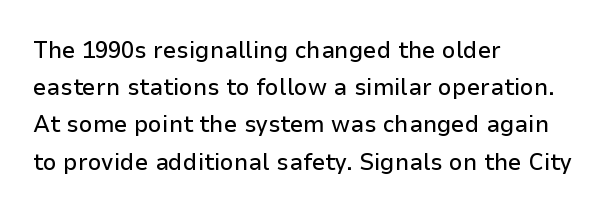
{"italic": "no", "underline": "no", "align": "left", "line_spacing": "normal", "line_spacing_ratio": 1.55, "letter_spacing": "normal", "letter_spacing_em": 0.0, "glyph_px": 24}
